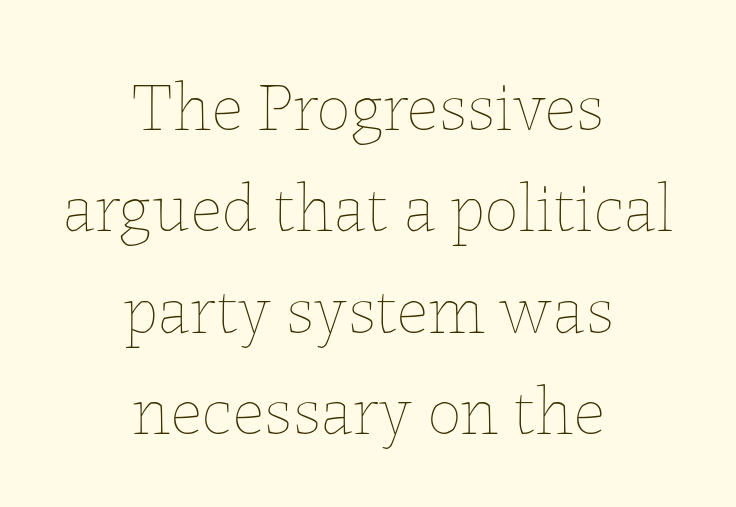
Vertical strokes here are truly vertical. Regarding leading, the lines here are spaced in the standard way. Weight: in the light-to-regular range. This rendering uses center alignment, leaving both contours irregular but symmetric. Do the characters align in a grid? No, the font is proportional.
